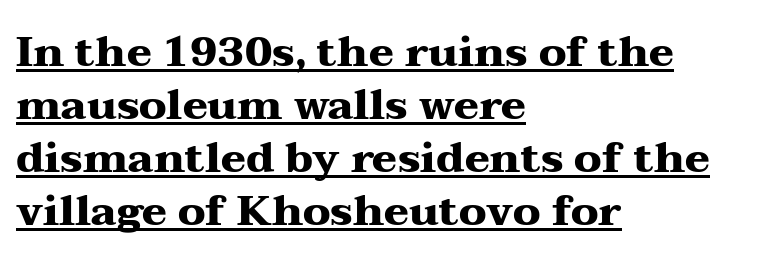
Nope, not italic — everything's standing straight. The text was rendered using a seriffed face with decorative stroke endings. Notice how thick the strokes are: this is what a full bold looks like. Line spacing here is normal.
